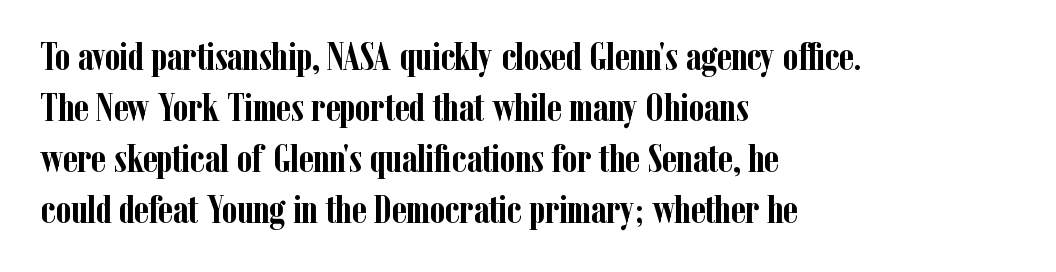
The image shows 39 px semibold, condensed serif type, upright; set left-aligned, normal line spacing (1.31x), normal letter spacing, not underlined; low stroke contrast and a medium x-height.
